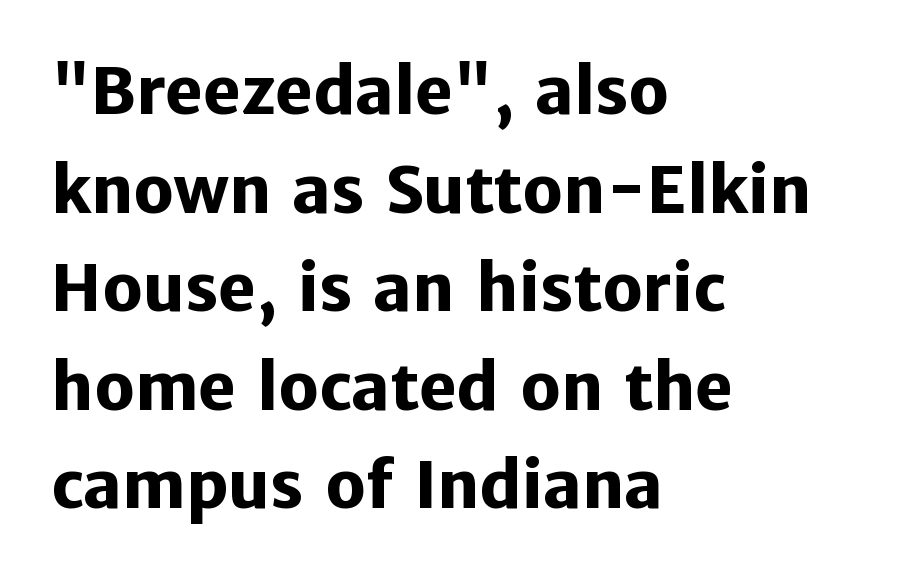
The image shows 64 px heavy sans-serif type, upright; set left-aligned, normal line spacing (1.54x), normal letter spacing, not underlined; low stroke contrast and a medium x-height.
